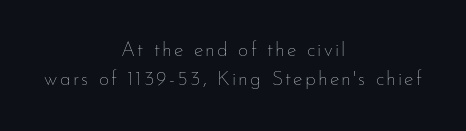
The image shows 20 px text type, upright; set centered, normal line spacing (1.44x), not underlined.
